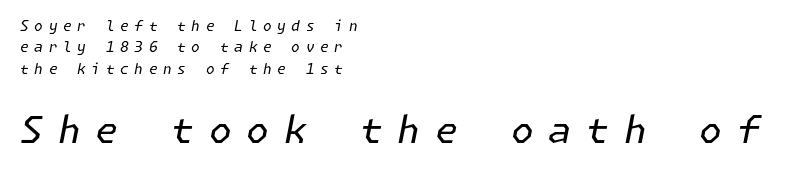
Notice how descenders clear the ascenders below comfortably — that's standard leading. Words float on clear page, feet unadorned. Reading top to bottom, the characters get bigger at the block break. Short and long lines alike share a common starting point at left. The specimen reads as italic at a glance. How are the letters spaced? Widely, with obvious added tracking.
